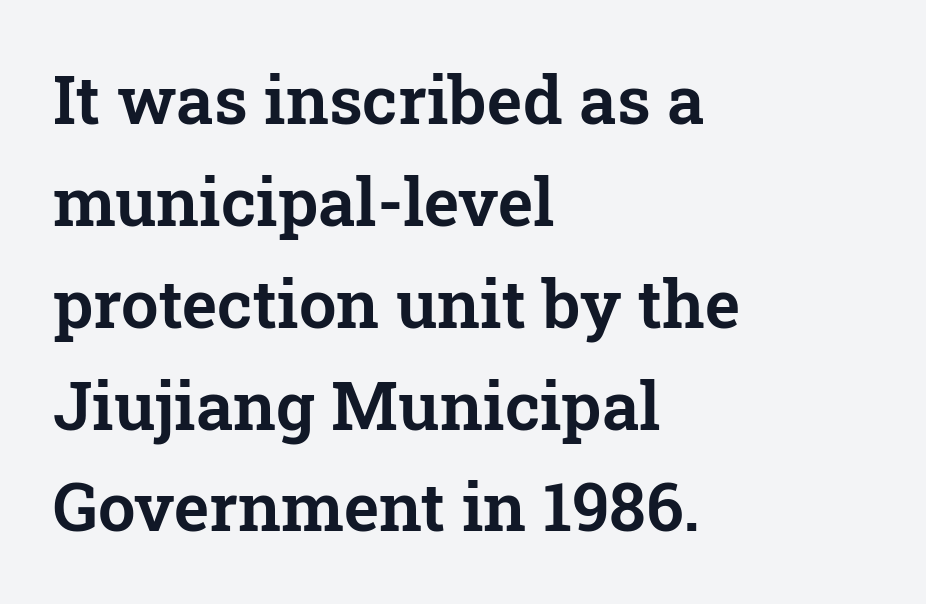
Q: Is the text italic (slanted)? A: No, it is upright.
Q: Is the typeface a serif or a sans-serif typeface? A: Serif.
Q: Is the text underlined? A: No.
Q: How is the paragraph aligned? A: Left-aligned.
Q: Is the spacing between letters normal or unusually wide? A: Normal.
Q: Is the spacing between lines tight, normal or loose? A: Normal.
Q: Width (condensed, normal, or wide)? A: Normal.
Q: Stroke contrast? A: Low.
Q: x-height? A: Medium.
Q: Monospaced? A: No.
